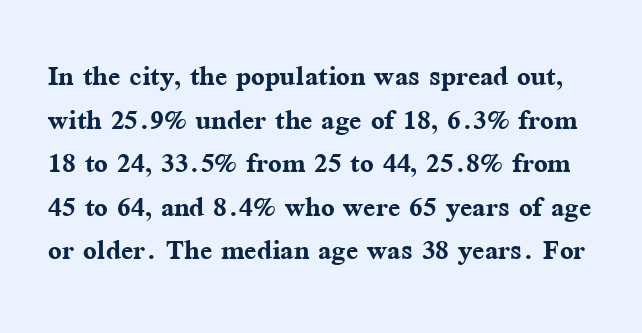
Q: Is the text bold? A: Yes.
Q: Is the text italic (slanted)? A: No, it is upright.
Q: Is the typeface a serif or a sans-serif typeface? A: Serif.
Q: Is the text underlined? A: No.
Q: Is the spacing between letters normal or unusually wide? A: Normal.
Q: Width (condensed, normal, or wide)? A: Normal.
Q: Stroke contrast? A: Medium.
Q: x-height? A: Medium.
Q: Monospaced? A: No.
